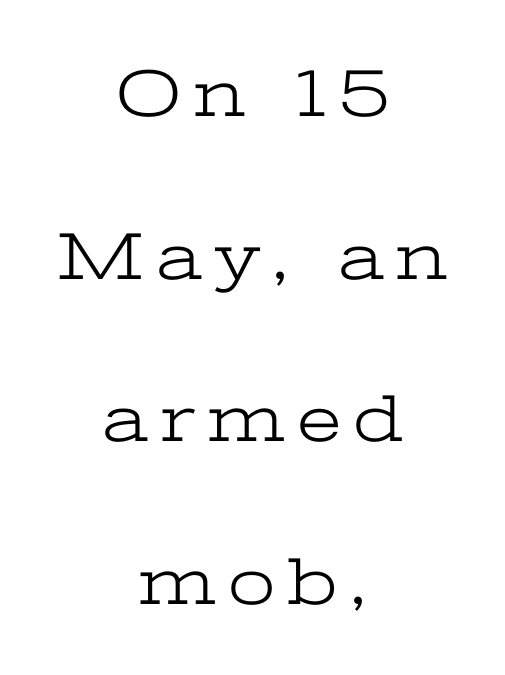
Vertical strokes here are truly vertical. Stroke terminals: seriffed. Interline gaps are noticeably wide in this sample. A quiet, ordinary-to-light weight characterises the typeface.
